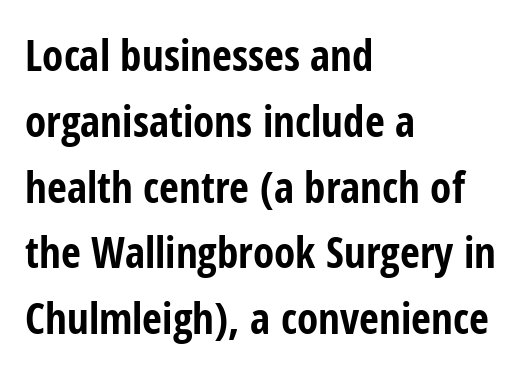
Q: Is the text bold? A: Yes.
Q: Is the text italic (slanted)? A: No, it is upright.
Q: Is the typeface a serif or a sans-serif typeface? A: Sans-serif.
Q: Is the text underlined? A: No.
Q: How is the paragraph aligned? A: Left-aligned.
Q: Is the spacing between letters normal or unusually wide? A: Normal.
Q: Is the spacing between lines tight, normal or loose? A: Normal.
Q: Width (condensed, normal, or wide)? A: Condensed.
Q: Stroke contrast? A: Low.
Q: x-height? A: Medium.
Q: Monospaced? A: No.
